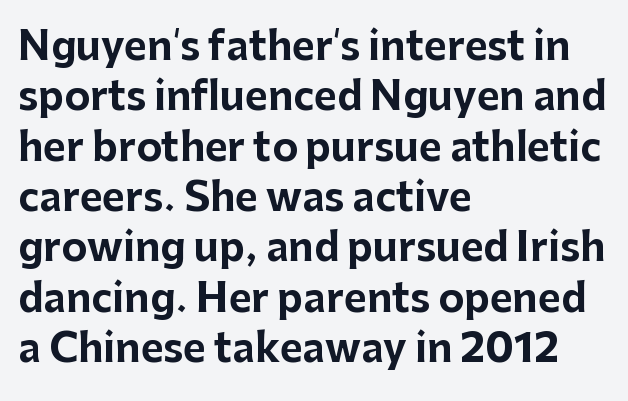
The image shows 39 px bold sans-serif type, upright; set left-aligned, normal line spacing (1.29x), normal letter spacing, not underlined; low stroke contrast and a medium x-height.
